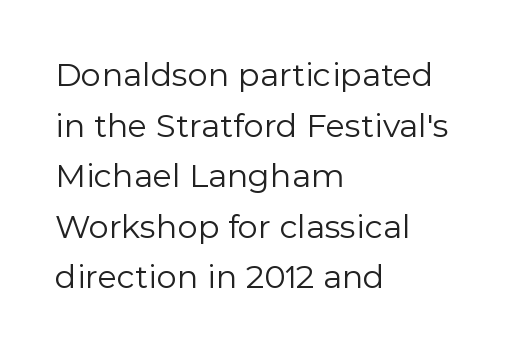
The image shows 32 px regular-weight sans-serif type, upright; set left-aligned, normal line spacing (1.58x), normal letter spacing, not underlined; a medium x-height.
